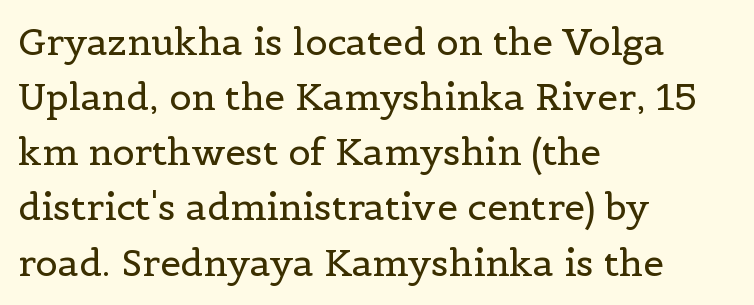
{"serif": "yes", "italic": "no", "bold": "no", "weight": "regular", "width": "normal", "x_height": "medium", "monospaced": "no", "underline": "no", "align": "left", "line_spacing": "normal", "line_spacing_ratio": 1.49, "letter_spacing": "normal", "letter_spacing_em": 0.0, "glyph_px": 37}
